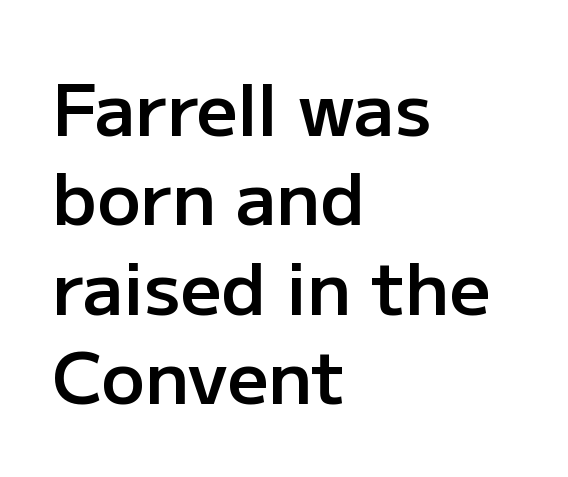
The image shows 72 px semibold sans-serif type, upright; set left-aligned, line spacing 1.24x, normal letter spacing, not underlined; low stroke contrast and a medium x-height.
